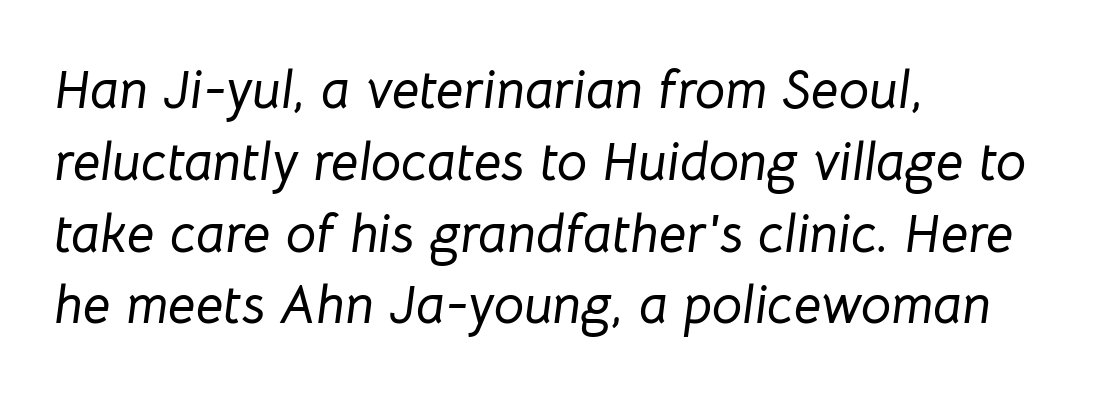
The image shows 54 px text type, italic (leaning right); set left-aligned, normal line spacing (1.33x), normal letter spacing, not underlined; low stroke contrast and a medium x-height.
